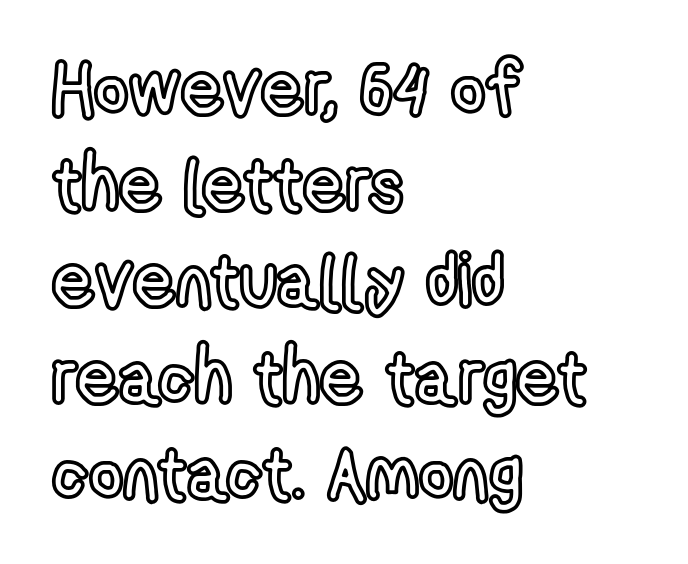
{"italic": "no", "width": "condensed", "x_height": "medium", "monospaced": "no", "underline": "no", "align": "left", "line_spacing": "normal", "line_spacing_ratio": 1.3, "letter_spacing": "normal", "letter_spacing_em": 0.0, "glyph_px": 74}
